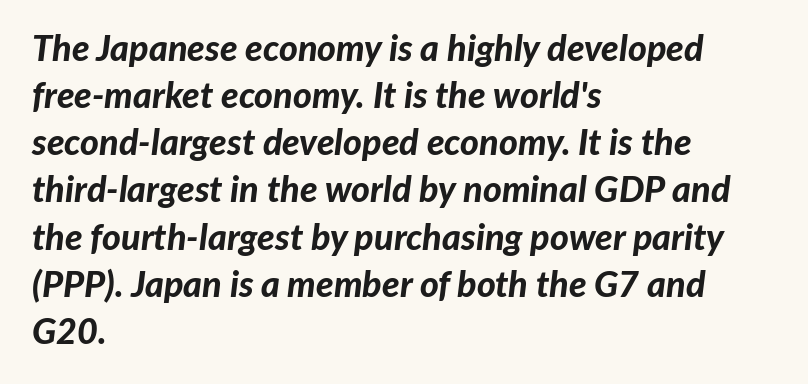
{"italic": "yes", "lean": "right", "slant_degrees": 7, "bold": "yes", "weight": "bold", "width": "normal", "stroke_contrast": "low", "x_height": "medium", "monospaced": "no", "underline": "no", "align": "left", "line_spacing": "normal", "line_spacing_ratio": 1.31, "letter_spacing": "normal", "letter_spacing_em": 0.0, "glyph_px": 36}
